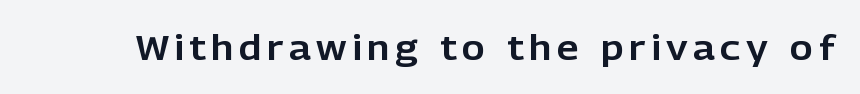
Q: Is the text italic (slanted)? A: No, it is upright.
Q: Is the typeface a serif or a sans-serif typeface? A: Sans-serif.
Q: Is the text underlined? A: No.
Q: Width (condensed, normal, or wide)? A: Normal.
Q: Stroke contrast? A: Low.
Q: x-height? A: Medium.
Q: Monospaced? A: No.
